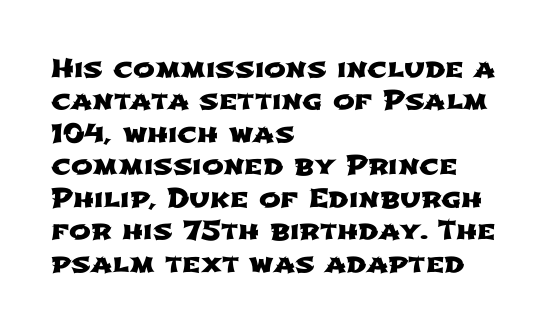
The image shows 26 px text type; set left-aligned, normal line spacing (1.25x), normal letter spacing, not underlined.
